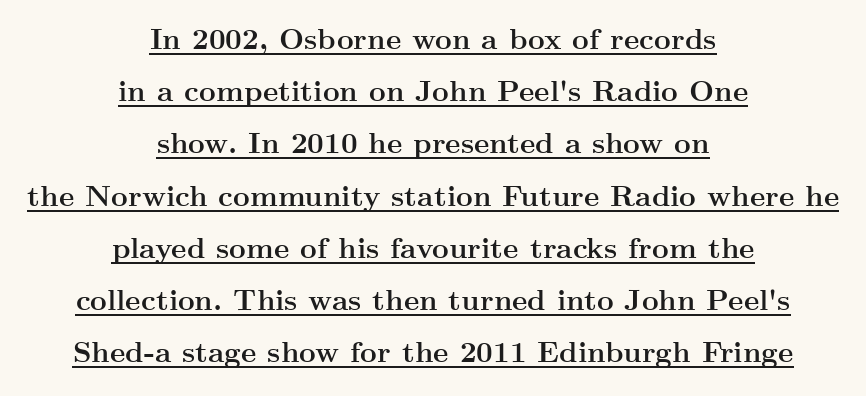
Q: Is the text bold? A: Yes.
Q: Is the text italic (slanted)? A: No, it is upright.
Q: Is the typeface a serif or a sans-serif typeface? A: Serif.
Q: Is the text underlined? A: Yes.
Q: How is the paragraph aligned? A: Centered.
Q: Is the spacing between letters normal or unusually wide? A: Normal.
Q: Width (condensed, normal, or wide)? A: Wide.
Q: Stroke contrast? A: Medium.
Q: x-height? A: Small.
Q: Monospaced? A: No.
